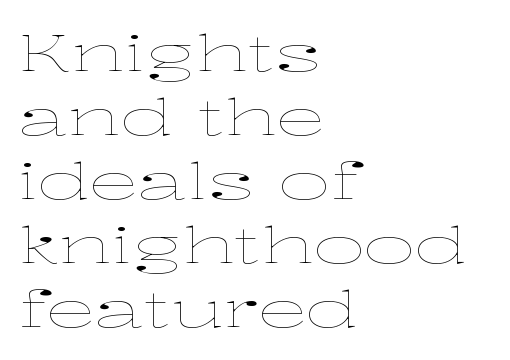
The image shows 50 px thin, wide type, upright; set left-aligned, normal line spacing (1.28x), normal letter spacing, not underlined; low stroke contrast and a medium x-height.
